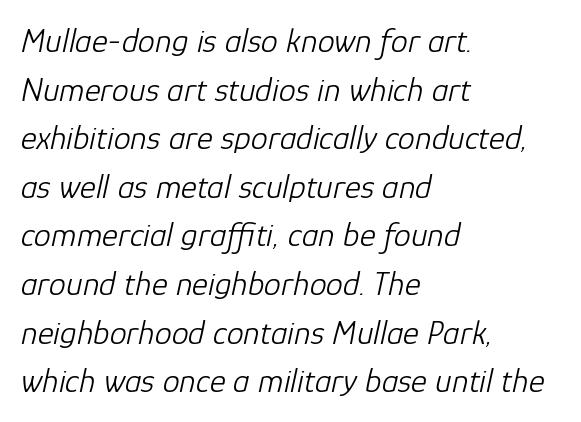
{"italic": "yes", "lean": "right", "slant_degrees": 12, "bold": "no", "weight": "light", "width": "normal", "stroke_contrast": "low", "x_height": "medium", "monospaced": "no", "underline": "no", "align": "left", "line_spacing": "normal", "line_spacing_ratio": 1.43, "letter_spacing": "normal", "letter_spacing_em": 0.0, "glyph_px": 34}
